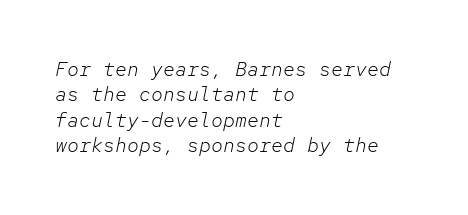
Rule under the text: the space is simply empty. Regarding leading, the lines here are spaced in the standard way. Where is the straight margin? On the left. The letters look calm and open, with moderate or lighter stems. The face used here is rendered with its standard letterfit. The glyphs look as if they've been sheared to an angle.
